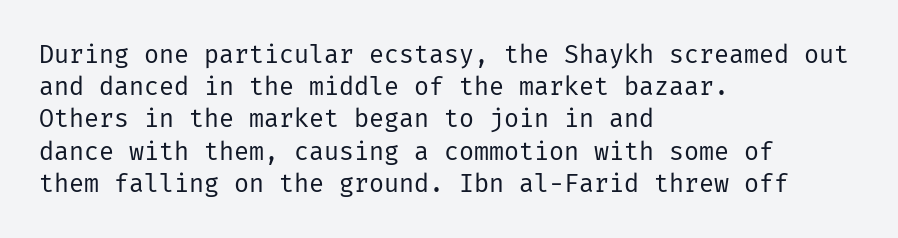
{"italic": "no", "bold": "no", "underline": "no", "align": "left", "line_spacing": "normal", "line_spacing_ratio": 1.29, "letter_spacing": "normal", "letter_spacing_em": 0.0, "glyph_px": 25}
